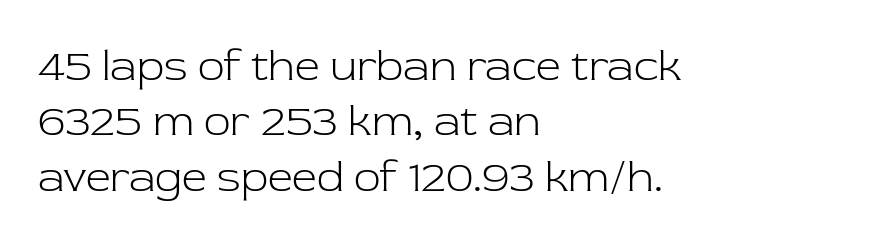
Any mark beneath the type? The region is blank. Tall strokes in this sample are plumb rather than angled. The tracking reads as untouched default to a designer's eye. Teacher's note: observe the even left margin — that is flush-left alignment.
